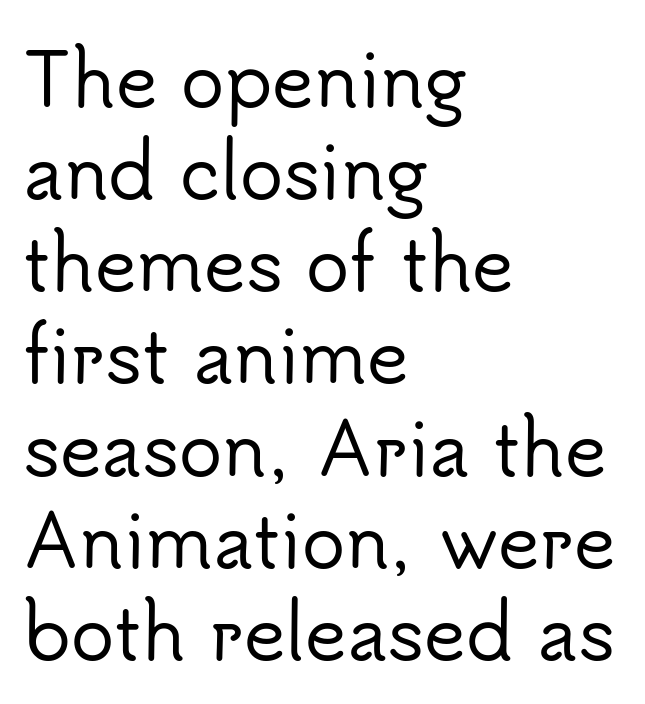
The image shows 72 px sans-serif type, upright; set left-aligned, normal line spacing (1.28x), normal letter spacing, not underlined; low stroke contrast and a small x-height.
